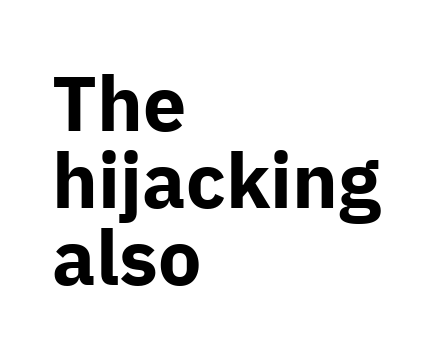
The image shows 77 px bold sans-serif type, upright; set left-aligned, tight line spacing (1.0x), normal letter spacing, not underlined; low stroke contrast and a medium x-height.
